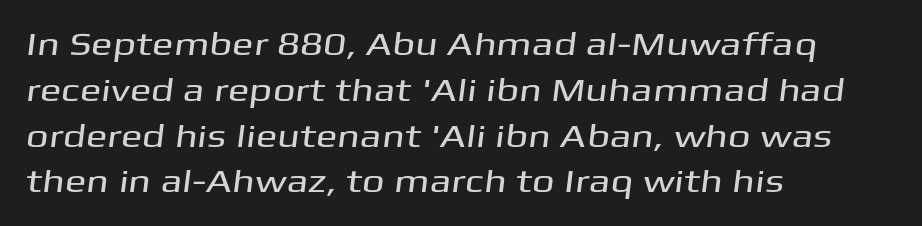
The image shows 32 px wide sans-serif type; set left-aligned, normal line spacing (1.43x), normal letter spacing, not underlined; medium stroke contrast and a medium x-height.
